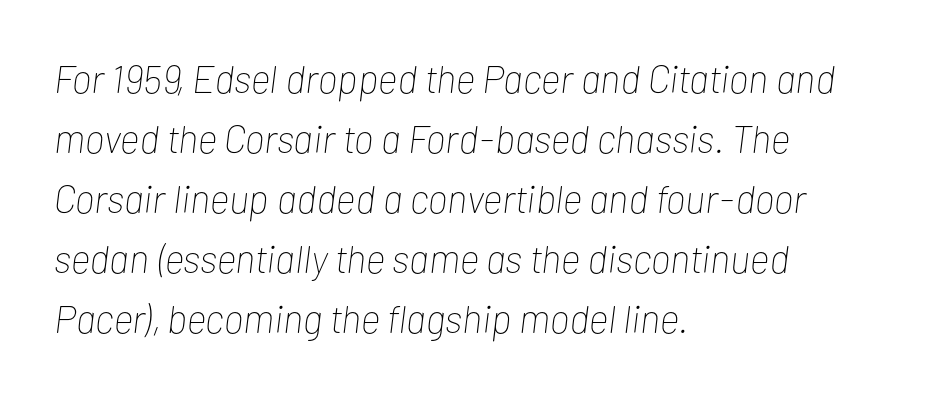
Q: Is the text bold? A: No.
Q: Is the text italic (slanted)? A: Yes, it leans right by about 7 degrees.
Q: Is the text underlined? A: No.
Q: How is the paragraph aligned? A: Left-aligned.
Q: Is the spacing between letters normal or unusually wide? A: Normal.
Q: Is the spacing between lines tight, normal or loose? A: Normal.
Q: Width (condensed, normal, or wide)? A: Condensed.
Q: Stroke contrast? A: Low.
Q: x-height? A: Medium.
Q: Monospaced? A: No.
